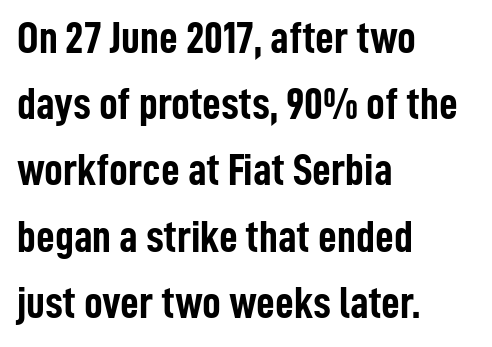
This sample keeps an unexceptional amount of space between lines. You could not count columns in this text — the font is proportionally spaced. You'd pick this weight for a headline — it's a proper bold. Does extra space separate the letters? No, they use regular spacing. Does the copy run flush right? No — it runs flush left.
